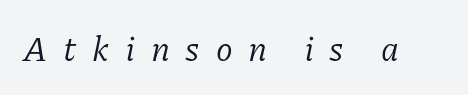
Q: Is the text bold? A: No.
Q: Is the text italic (slanted)? A: Yes, it leans right by about 11 degrees.
Q: Is the typeface a serif or a sans-serif typeface? A: Serif.
Q: Is the text underlined? A: No.
Q: Is the spacing between letters normal or unusually wide? A: Unusually wide.
Q: Width (condensed, normal, or wide)? A: Normal.
Q: Stroke contrast? A: Low.
Q: x-height? A: Medium.
Q: Monospaced? A: No.
